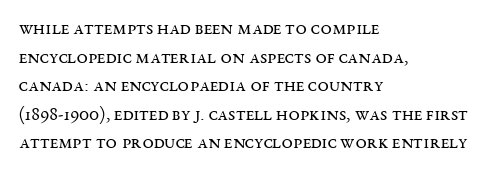
The image shows 20 px text type, upright; set left-aligned, normal line spacing (1.43x), normal letter spacing, not underlined.
